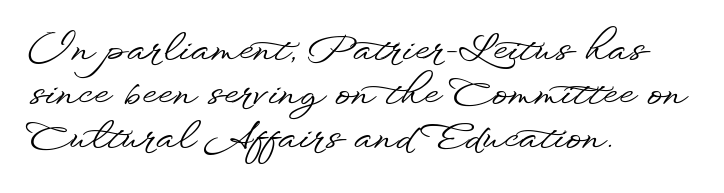
Q: Is the text italic (slanted)? A: Yes.
Q: Is the typeface a serif or a sans-serif typeface? A: Sans-serif.
Q: Is the text underlined? A: No.
Q: How is the paragraph aligned? A: Left-aligned.
Q: Is the spacing between letters normal or unusually wide? A: Normal.
Q: Width (condensed, normal, or wide)? A: Wide.
Q: Stroke contrast? A: Low.
Q: x-height? A: Small.
Q: Monospaced? A: No.
